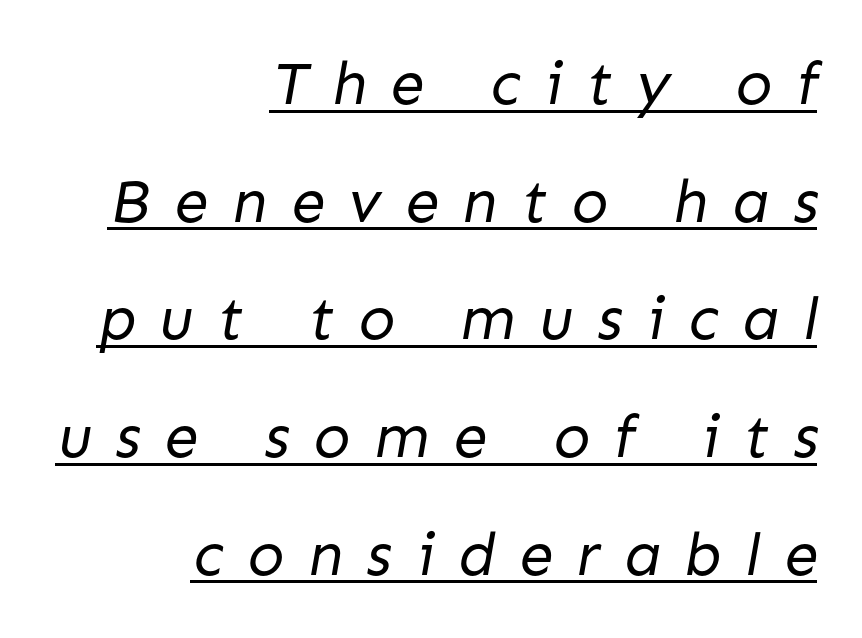
Q: Is the text bold? A: No.
Q: Is the typeface a serif or a sans-serif typeface? A: Sans-serif.
Q: Is the text underlined? A: Yes.
Q: How is the paragraph aligned? A: Right-aligned.
Q: Is the spacing between letters normal or unusually wide? A: Unusually wide.
Q: Is the spacing between lines tight, normal or loose? A: Loose.
Q: Width (condensed, normal, or wide)? A: Normal.
Q: Stroke contrast? A: Low.
Q: x-height? A: Medium.
Q: Monospaced? A: No.
